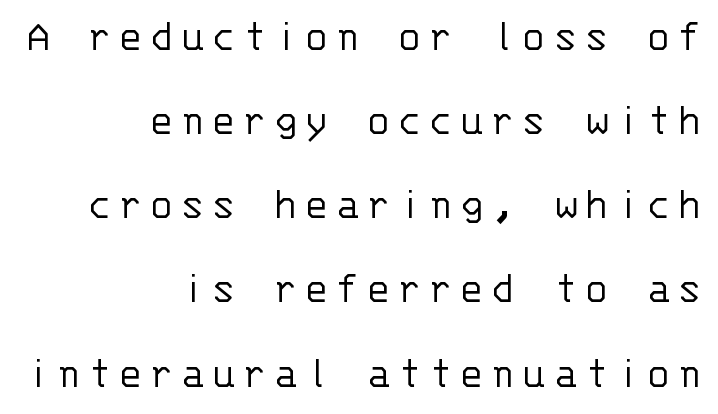
{"serif": "no", "italic": "no", "bold": "no", "weight": "light", "width": "normal", "stroke_contrast": "low", "x_height": "large", "monospaced": "yes", "underline": "no", "align": "right", "line_spacing_ratio": 1.87, "glyph_px": 45}
